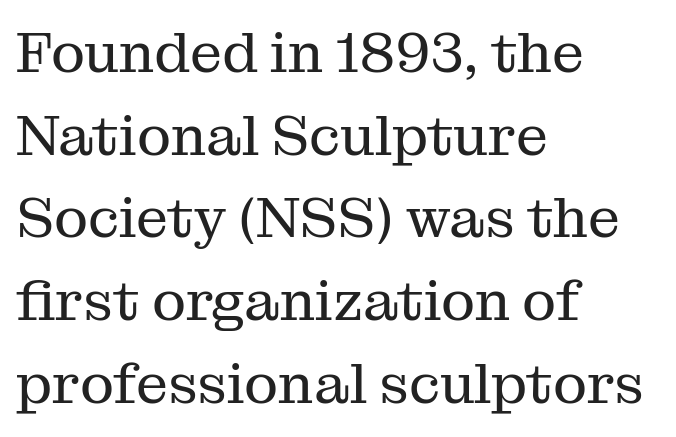
{"serif": "yes", "italic": "no", "bold": "no", "weight": "regular", "width": "normal", "stroke_contrast": "medium", "x_height": "medium", "monospaced": "no", "underline": "no", "align": "left", "line_spacing": "normal", "line_spacing_ratio": 1.45, "letter_spacing": "normal", "letter_spacing_em": 0.0, "glyph_px": 57}
